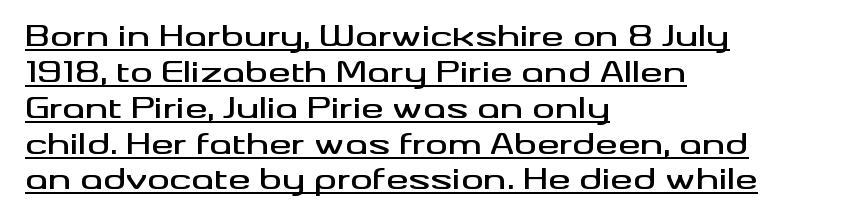
The image shows 28 px wide sans-serif type, upright; set left-aligned, normal line spacing (1.28x), normal letter spacing, underlined; medium stroke contrast and a small x-height.
